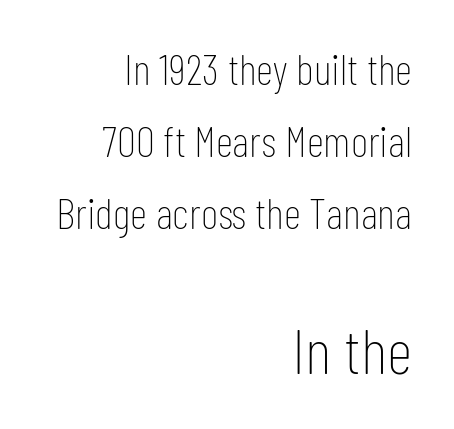
The image shows 64 px thin, condensed sans-serif type, upright; set right-aligned, normal line spacing (1.68x), normal letter spacing, not underlined; the second (bottom) block is 1.49x larger; low stroke contrast and a medium x-height.
